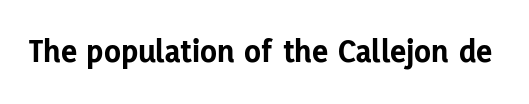
The letters advance in unequal steps, a hallmark of proportional type. The font's upright variant was chosen for this text. Every letter is thick-stroked: bold, no question. Decoration check: the copy has no underline.
